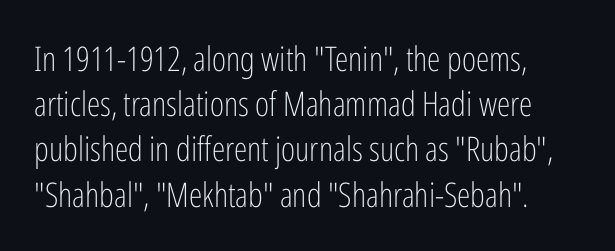
Q: Is the text bold? A: No.
Q: Is the text italic (slanted)? A: No, it is upright.
Q: Is the typeface a serif or a sans-serif typeface? A: Sans-serif.
Q: Is the text underlined? A: No.
Q: Is the spacing between letters normal or unusually wide? A: Normal.
Q: Is the spacing between lines tight, normal or loose? A: Normal.
Q: Width (condensed, normal, or wide)? A: Condensed.
Q: Stroke contrast? A: Low.
Q: x-height? A: Medium.
Q: Monospaced? A: No.
